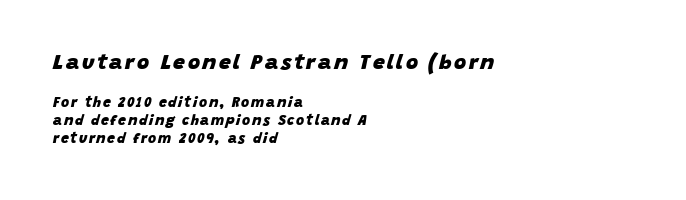
The image shows 21 px bold type, italic (leaning right); set left-aligned, normal line spacing (1.26x), not underlined; the first (top) block is 1.5x larger.
